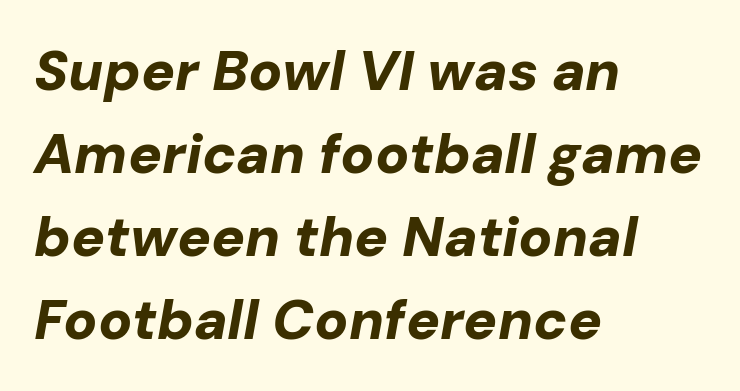
{"italic": "yes", "lean": "right", "slant_degrees": 10, "bold": "yes", "weight": "bold", "width": "normal", "stroke_contrast": "low", "x_height": "medium", "monospaced": "no", "underline": "no", "align": "left", "line_spacing": "normal", "line_spacing_ratio": 1.48, "letter_spacing": "normal", "letter_spacing_em": 0.0, "glyph_px": 56}
